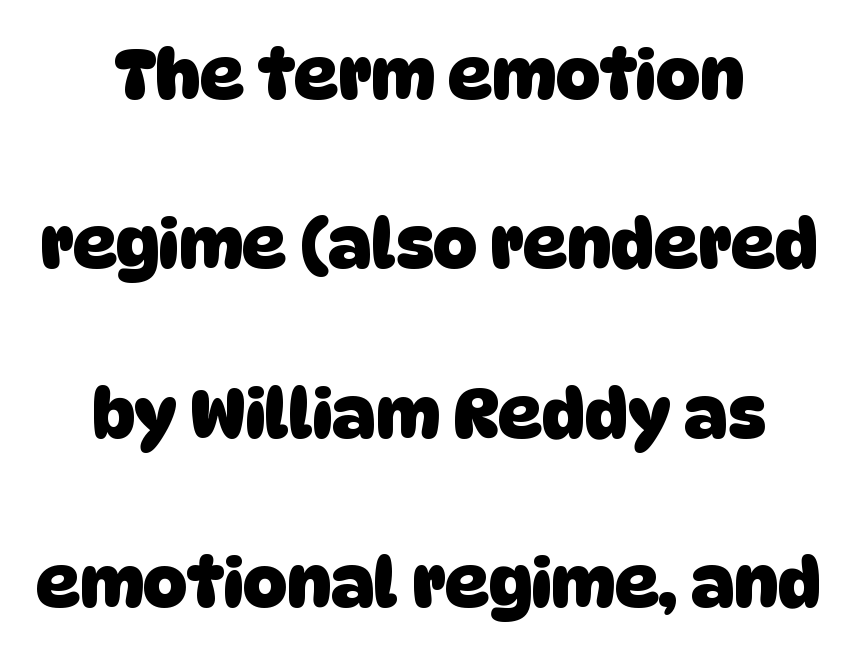
Q: Is the text bold? A: Yes.
Q: Is the typeface a serif or a sans-serif typeface? A: Sans-serif.
Q: Is the text underlined? A: No.
Q: How is the paragraph aligned? A: Centered.
Q: Is the spacing between letters normal or unusually wide? A: Normal.
Q: Is the spacing between lines tight, normal or loose? A: Loose.
Q: Width (condensed, normal, or wide)? A: Normal.
Q: Stroke contrast? A: Low.
Q: x-height? A: Large.
Q: Monospaced? A: No.
